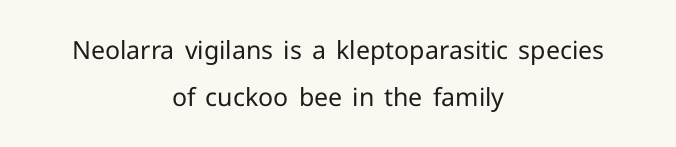
This is the regular roman posture of the typeface. Tracking here is standard; glyphs follow each other at the usual distance. Heaviness? Minimal to ordinary, like unemphasized prose. Underline: absent.
